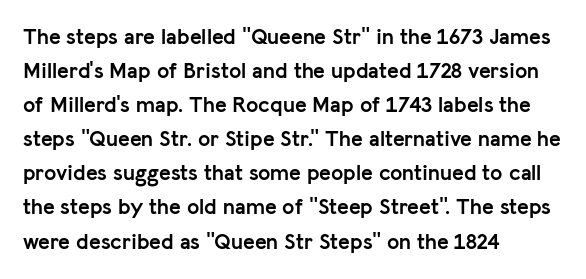
The image shows 22 px bold type, upright; set left-aligned, normal line spacing (1.55x), normal letter spacing, not underlined.
